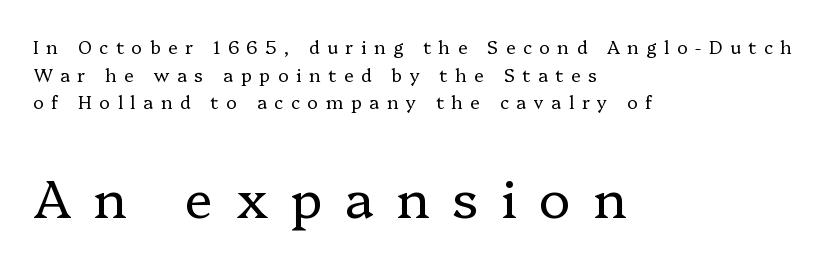
{"serif": "yes", "italic": "no", "bold": "no", "weight": "regular", "width": "normal", "stroke_contrast": "low", "x_height": "medium", "monospaced": "no", "underline": "no", "align": "left", "line_spacing": "normal", "line_spacing_ratio": 1.53, "letter_spacing": "wide", "letter_spacing_em": 0.42, "larger_block": "second", "size_ratio": 2.94, "glyph_px": 53}
